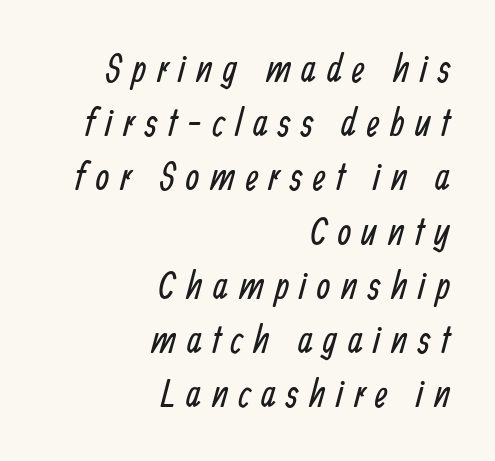
Q: Is the text bold? A: No.
Q: Is the typeface a serif or a sans-serif typeface? A: Sans-serif.
Q: Is the text underlined? A: No.
Q: How is the paragraph aligned? A: Right-aligned.
Q: Is the spacing between letters normal or unusually wide? A: Unusually wide.
Q: Is the spacing between lines tight, normal or loose? A: Normal.
Q: Width (condensed, normal, or wide)? A: Condensed.
Q: Stroke contrast? A: Low.
Q: x-height? A: Medium.
Q: Monospaced? A: No.
